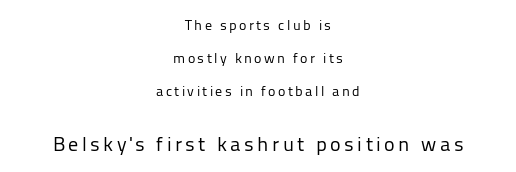
The image shows 20 px text type, upright; set centered, loose line spacing (2.37x), not underlined; the second (bottom) block is 1.43x larger.
